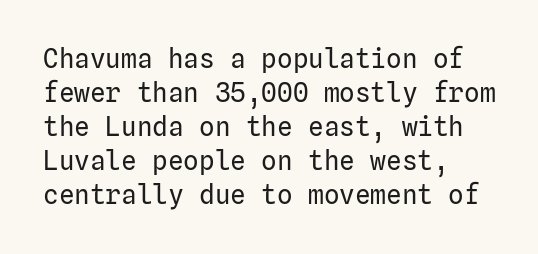
{"italic": "no", "bold": "no", "underline": "no", "align": "left", "line_spacing": "normal", "line_spacing_ratio": 1.31, "letter_spacing": "normal", "letter_spacing_em": 0.0, "glyph_px": 26}
